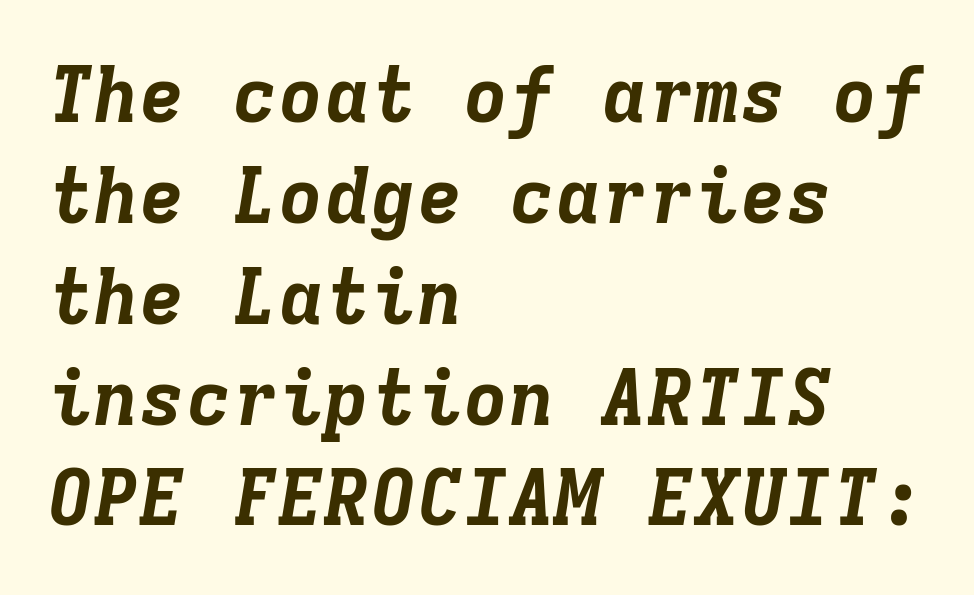
{"italic": "yes", "lean": "right", "slant_degrees": 9, "bold": "yes", "weight": "bold", "width": "normal", "stroke_contrast": "low", "x_height": "medium", "monospaced": "yes", "underline": "no", "align": "left", "line_spacing": "normal", "line_spacing_ratio": 1.31, "letter_spacing": "normal", "letter_spacing_em": 0.0, "glyph_px": 77}
